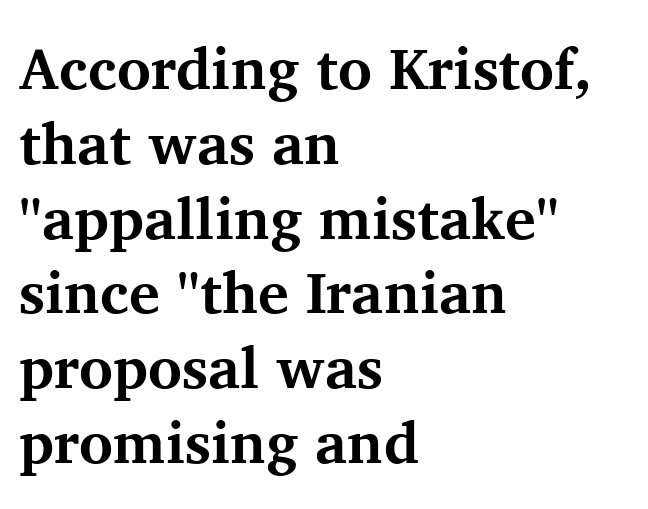
Q: Is the text bold? A: Yes.
Q: Is the text italic (slanted)? A: No, it is upright.
Q: Is the typeface a serif or a sans-serif typeface? A: Serif.
Q: Is the text underlined? A: No.
Q: How is the paragraph aligned? A: Left-aligned.
Q: Is the spacing between letters normal or unusually wide? A: Normal.
Q: Is the spacing between lines tight, normal or loose? A: Normal.
Q: Width (condensed, normal, or wide)? A: Normal.
Q: Stroke contrast? A: Medium.
Q: x-height? A: Medium.
Q: Monospaced? A: No.
